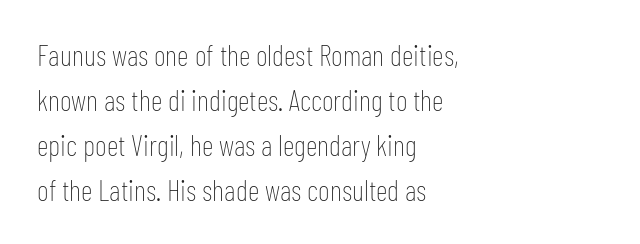
Q: Is the text bold? A: No.
Q: Is the text italic (slanted)? A: No, it is upright.
Q: Is the typeface a serif or a sans-serif typeface? A: Sans-serif.
Q: Is the text underlined? A: No.
Q: How is the paragraph aligned? A: Left-aligned.
Q: Is the spacing between letters normal or unusually wide? A: Normal.
Q: Is the spacing between lines tight, normal or loose? A: Normal.
Q: Width (condensed, normal, or wide)? A: Condensed.
Q: Stroke contrast? A: Low.
Q: x-height? A: Medium.
Q: Monospaced? A: No.
